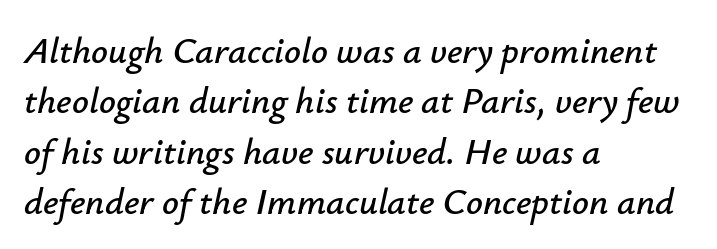
How are the letters spaced? Ordinarily, with no added tracking. Proportional: the letters do not fall into vertical columns. If you drew a ruler down the left edge, every line would touch it. Nobody drew a line under any word here.
